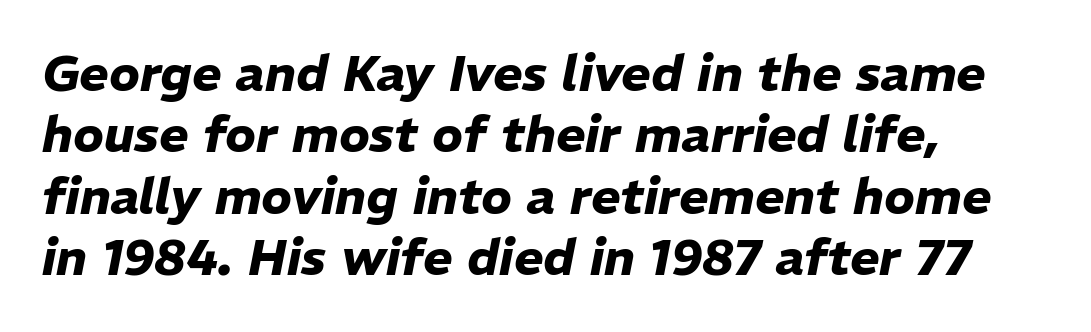
The image shows 50 px heavy type, italic (leaning right); set left-aligned, line spacing 1.23x, normal letter spacing, not underlined; low stroke contrast and a medium x-height.
